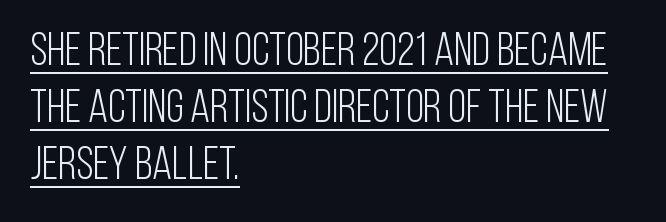
Q: Is the text bold? A: No.
Q: Is the text italic (slanted)? A: No, it is upright.
Q: Is the typeface a serif or a sans-serif typeface? A: Sans-serif.
Q: Is the text underlined? A: Yes.
Q: How is the paragraph aligned? A: Left-aligned.
Q: Is the spacing between letters normal or unusually wide? A: Normal.
Q: Width (condensed, normal, or wide)? A: Condensed.
Q: Stroke contrast? A: Low.
Q: x-height? A: Large.
Q: Monospaced? A: No.
